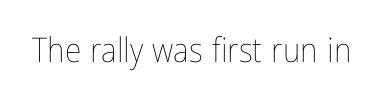
The image shows 34 px thin, condensed type, upright; set normal letter spacing, not underlined; low stroke contrast and a medium x-height.
